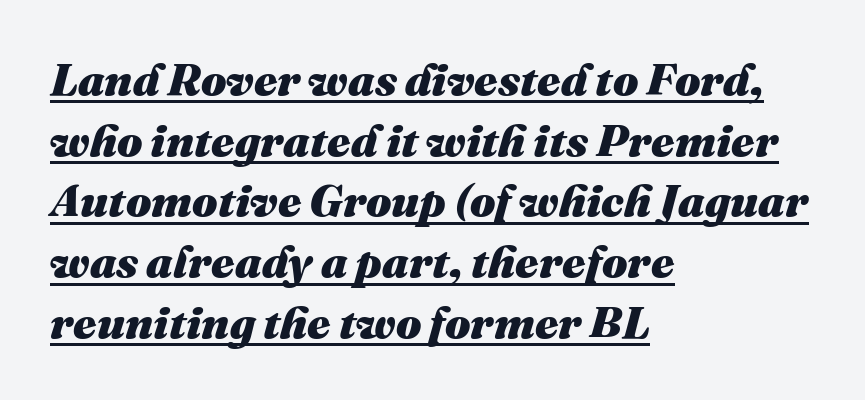
{"italic": "yes", "lean": "right", "slant_degrees": 16, "bold": "yes", "weight": "heavy", "width": "normal", "stroke_contrast": "medium", "x_height": "medium", "monospaced": "no", "underline": "yes", "align": "left", "line_spacing": "normal", "line_spacing_ratio": 1.35, "letter_spacing": "normal", "letter_spacing_em": 0.0, "glyph_px": 45}
